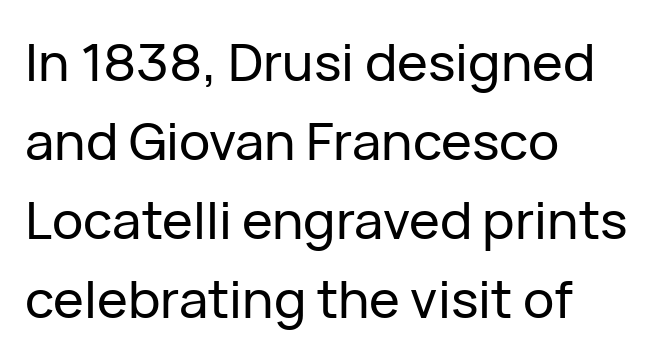
Q: Is the text italic (slanted)? A: No, it is upright.
Q: Is the typeface a serif or a sans-serif typeface? A: Sans-serif.
Q: Is the text underlined? A: No.
Q: How is the paragraph aligned? A: Left-aligned.
Q: Is the spacing between letters normal or unusually wide? A: Normal.
Q: Is the spacing between lines tight, normal or loose? A: Normal.
Q: Width (condensed, normal, or wide)? A: Normal.
Q: Stroke contrast? A: Low.
Q: x-height? A: Medium.
Q: Monospaced? A: No.
